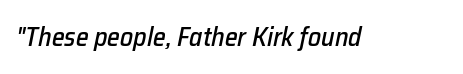
{"italic": "yes", "lean": "right", "slant_degrees": 12, "underline": "no", "letter_spacing": "normal", "letter_spacing_em": 0.0, "glyph_px": 26}
